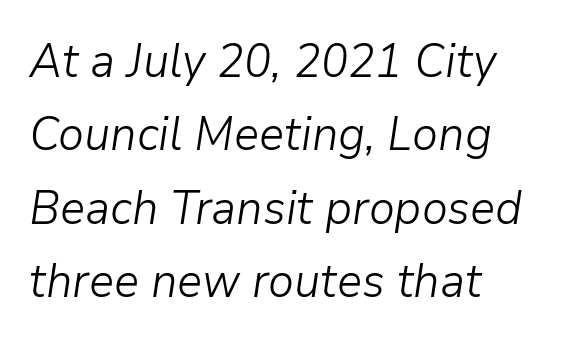
Q: Is the text bold? A: No.
Q: Is the text italic (slanted)? A: Yes, it leans right by about 9 degrees.
Q: Is the text underlined? A: No.
Q: How is the paragraph aligned? A: Left-aligned.
Q: Is the spacing between letters normal or unusually wide? A: Normal.
Q: Is the spacing between lines tight, normal or loose? A: Normal.
Q: Width (condensed, normal, or wide)? A: Normal.
Q: Stroke contrast? A: Low.
Q: x-height? A: Medium.
Q: Monospaced? A: No.
